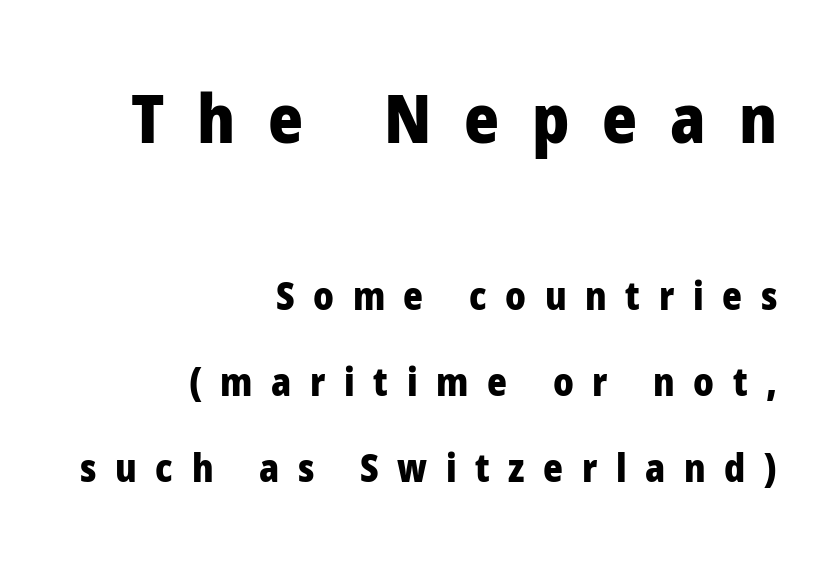
The image shows 67 px heavy sans-serif type, upright; set right-aligned, loose line spacing (2.26x), unusually wide letter spacing (+0.49 em), not underlined; the first (top) block is 1.76x larger; low stroke contrast and a medium x-height.
